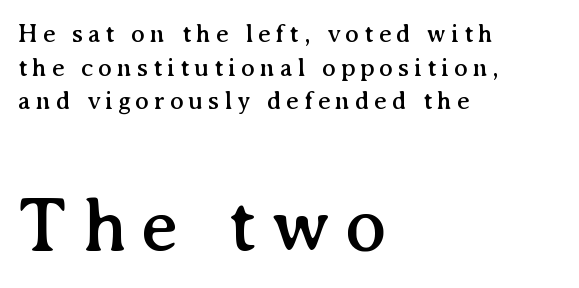
The image shows 78 px serif type, upright; set left-aligned, normal line spacing (1.29x), not underlined; the second (bottom) block is 3.0x larger; medium stroke contrast and a medium x-height.
